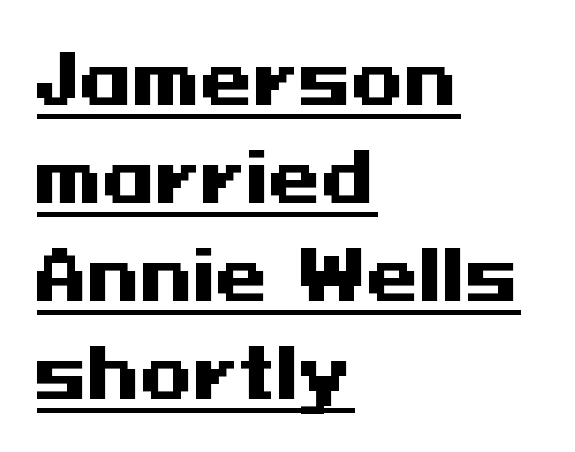
Q: Is the text bold? A: Yes.
Q: Is the text italic (slanted)? A: No, it is upright.
Q: Is the typeface a serif or a sans-serif typeface? A: Sans-serif.
Q: Is the text underlined? A: Yes.
Q: How is the paragraph aligned? A: Left-aligned.
Q: Is the spacing between letters normal or unusually wide? A: Normal.
Q: Is the spacing between lines tight, normal or loose? A: Normal.
Q: Width (condensed, normal, or wide)? A: Wide.
Q: Stroke contrast? A: Medium.
Q: x-height? A: Medium.
